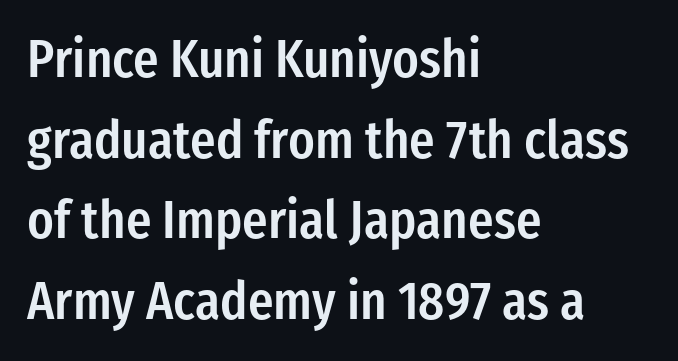
{"serif": "no", "italic": "no", "bold": "semi", "weight": "semibold", "width": "condensed", "stroke_contrast": "low", "x_height": "medium", "monospaced": "no", "underline": "no", "align": "left", "line_spacing": "normal", "line_spacing_ratio": 1.52, "letter_spacing": "normal", "letter_spacing_em": 0.0, "glyph_px": 53}
